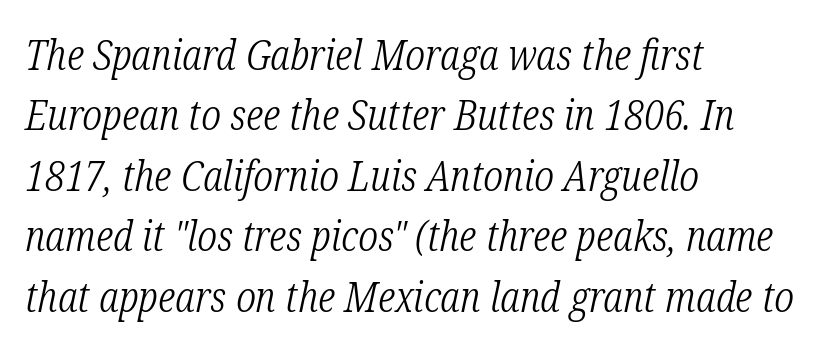
Descender tails drop into unmarked territory. Line spacing here is normal. Students, note that the glyphs here touch the page at normal intervals. Spacing verdict: proportional, widths tailored to each character.
